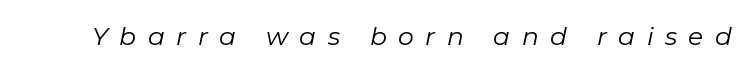
The image shows 25 px text type, italic (leaning right); set unusually wide letter spacing (+0.46 em), not underlined.
